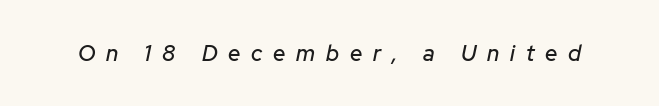
{"italic": "yes", "lean": "right", "slant_degrees": 12, "underline": "no", "letter_spacing": "wide", "letter_spacing_em": 0.49, "glyph_px": 22}
